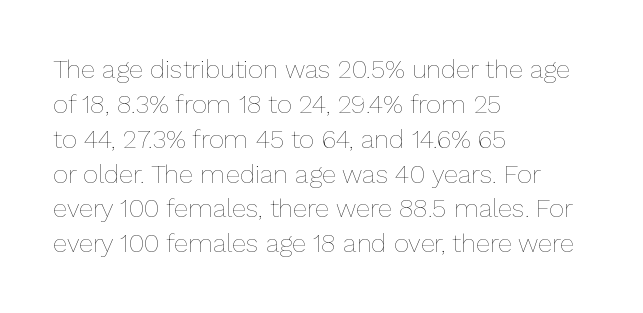
The strip under each line holds only bare page. Short note: letters normally spaced. The axis of the letterforms is exactly vertical. Line spacing here is normal. The rendering anchors every line to the left-hand side.
